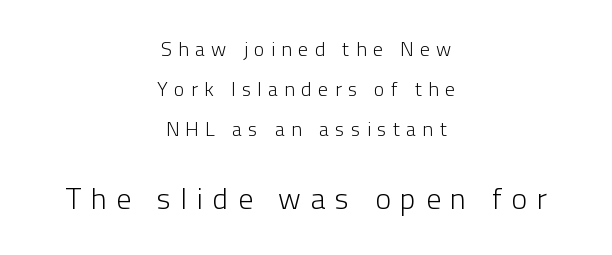
The image shows 30 px light sans-serif type, upright; set centered, loose line spacing (1.99x), unusually wide letter spacing (+0.32 em), not underlined; the second (bottom) block is 1.5x larger; low stroke contrast and a medium x-height.
